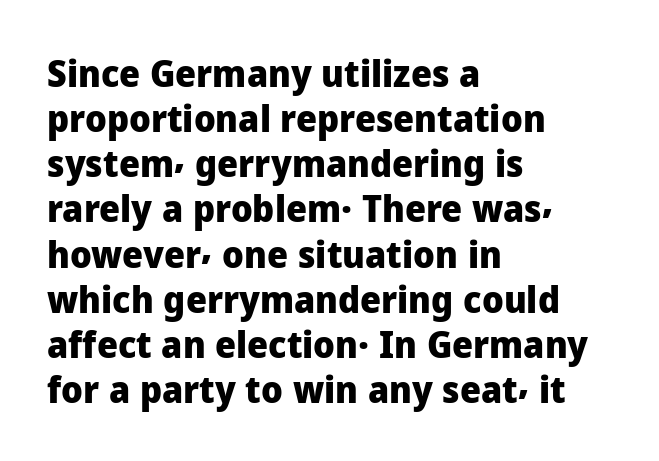
Q: Is the text bold? A: Yes.
Q: Is the text italic (slanted)? A: No, it is upright.
Q: Is the typeface a serif or a sans-serif typeface? A: Sans-serif.
Q: Is the text underlined? A: No.
Q: How is the paragraph aligned? A: Left-aligned.
Q: Is the spacing between letters normal or unusually wide? A: Normal.
Q: Width (condensed, normal, or wide)? A: Normal.
Q: Stroke contrast? A: Low.
Q: x-height? A: Medium.
Q: Monospaced? A: No.
